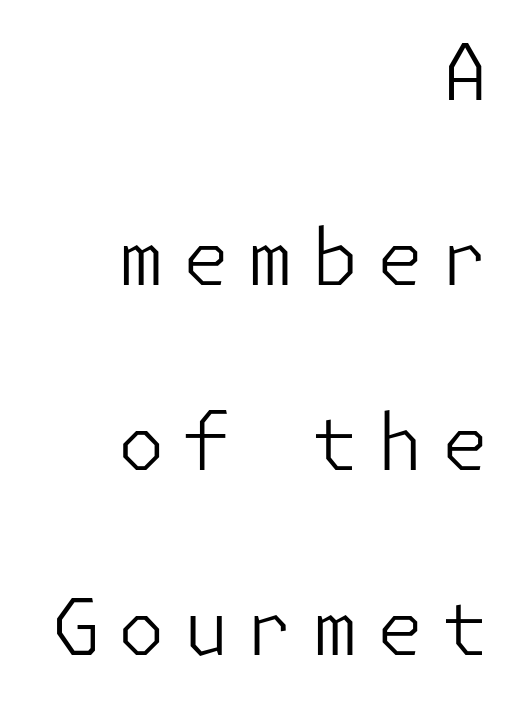
Layout note: lines flush right. Stroke thickness stays within the range of a standard reading face or lighter. In terms of posture, this sample is upright. The designer dialed line spacing up above the default. Compared with typical body copy, the letter spacing here is much looser. Type without underlining.
